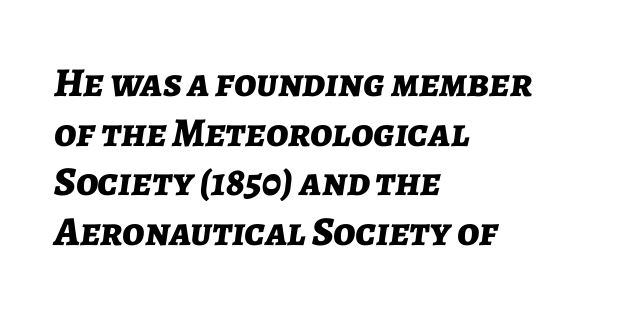
Q: Is the text bold? A: Yes.
Q: Is the text italic (slanted)? A: Yes, it leans right by about 7 degrees.
Q: Is the text underlined? A: No.
Q: How is the paragraph aligned? A: Left-aligned.
Q: Is the spacing between letters normal or unusually wide? A: Normal.
Q: Width (condensed, normal, or wide)? A: Normal.
Q: Stroke contrast? A: Low.
Q: x-height? A: Medium.
Q: Monospaced? A: No.
